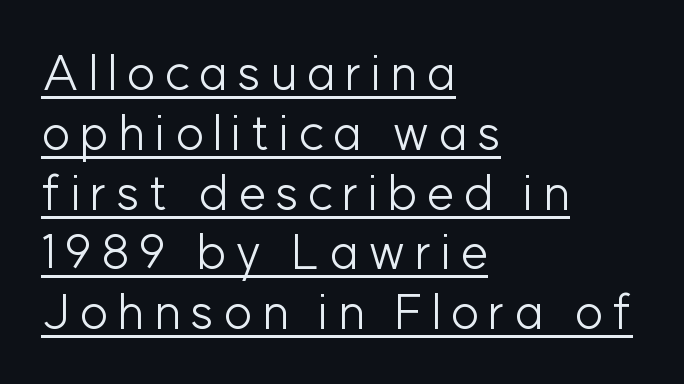
Q: Is the text bold? A: No.
Q: Is the text italic (slanted)? A: No, it is upright.
Q: Is the typeface a serif or a sans-serif typeface? A: Sans-serif.
Q: Is the text underlined? A: Yes.
Q: How is the paragraph aligned? A: Left-aligned.
Q: Width (condensed, normal, or wide)? A: Normal.
Q: Stroke contrast? A: Low.
Q: x-height? A: Medium.
Q: Monospaced? A: No.
